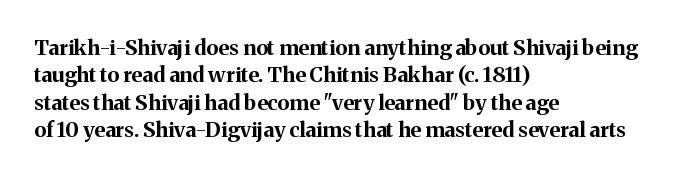
Q: Is the text bold? A: Yes.
Q: Is the text italic (slanted)? A: No, it is upright.
Q: Is the text underlined? A: No.
Q: How is the paragraph aligned? A: Left-aligned.
Q: Is the spacing between letters normal or unusually wide? A: Normal.
Q: Is the spacing between lines tight, normal or loose? A: Normal.
